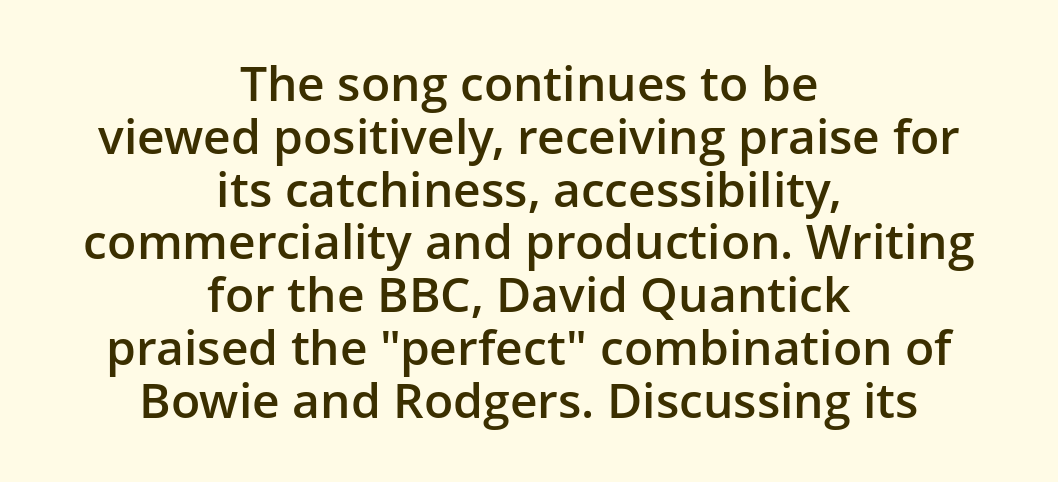
Q: Is the text bold? A: Semi-bold.
Q: Is the text italic (slanted)? A: No, it is upright.
Q: Is the typeface a serif or a sans-serif typeface? A: Sans-serif.
Q: Is the text underlined? A: No.
Q: How is the paragraph aligned? A: Centered.
Q: Is the spacing between letters normal or unusually wide? A: Normal.
Q: Is the spacing between lines tight, normal or loose? A: Tight.
Q: Width (condensed, normal, or wide)? A: Normal.
Q: Stroke contrast? A: Low.
Q: x-height? A: Medium.
Q: Monospaced? A: No.
